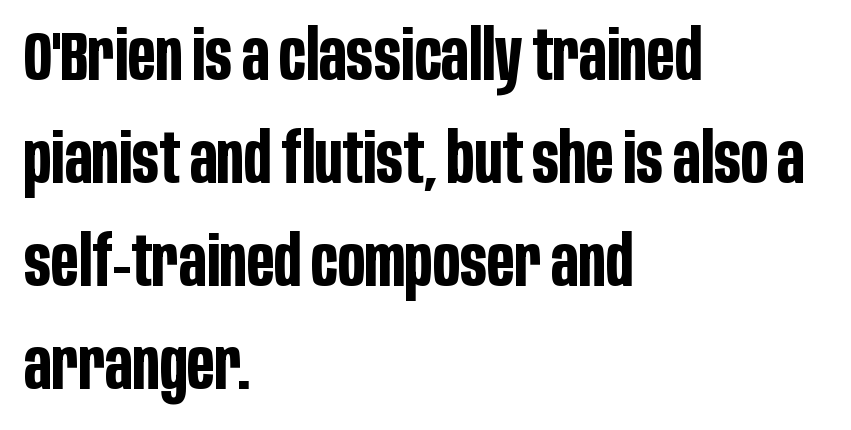
{"serif": "no", "italic": "no", "bold": "yes", "weight": "bold", "width": "condensed", "stroke_contrast": "low", "x_height": "large", "monospaced": "no", "underline": "no", "align": "left", "line_spacing": "normal", "line_spacing_ratio": 1.47, "letter_spacing": "normal", "letter_spacing_em": 0.0, "glyph_px": 70}
